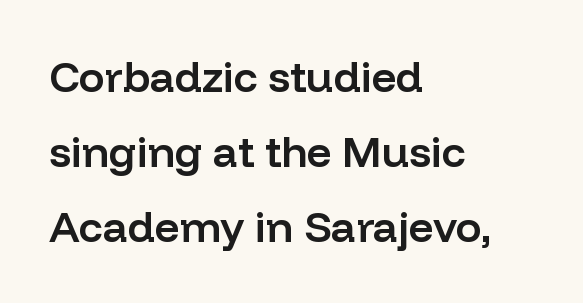
The image shows 43 px semibold sans-serif type, upright; set left-aligned, line spacing 1.75x, normal letter spacing, not underlined; low stroke contrast and a medium x-height.
